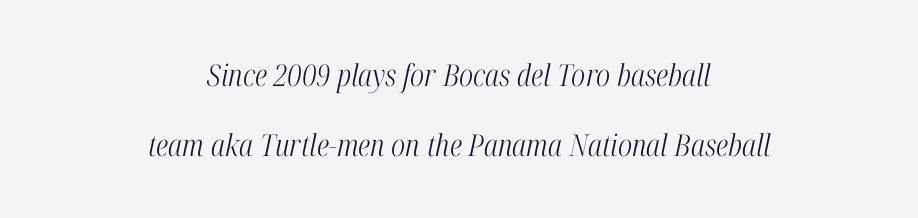
Q: Is the text bold? A: No.
Q: Is the text italic (slanted)? A: Yes, it leans right by about 12 degrees.
Q: Is the typeface a serif or a sans-serif typeface? A: Serif.
Q: Is the text underlined? A: No.
Q: How is the paragraph aligned? A: Centered.
Q: Is the spacing between letters normal or unusually wide? A: Normal.
Q: Is the spacing between lines tight, normal or loose? A: Loose.
Q: Width (condensed, normal, or wide)? A: Condensed.
Q: Stroke contrast? A: High.
Q: x-height? A: Medium.
Q: Monospaced? A: No.
